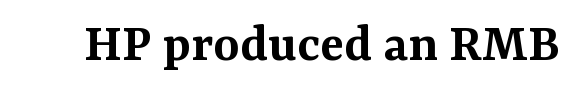
Q: Is the text bold? A: Semi-bold.
Q: Is the text italic (slanted)? A: No, it is upright.
Q: Is the typeface a serif or a sans-serif typeface? A: Serif.
Q: Is the text underlined? A: No.
Q: Is the spacing between letters normal or unusually wide? A: Normal.
Q: Width (condensed, normal, or wide)? A: Normal.
Q: Stroke contrast? A: Medium.
Q: x-height? A: Medium.
Q: Monospaced? A: No.
